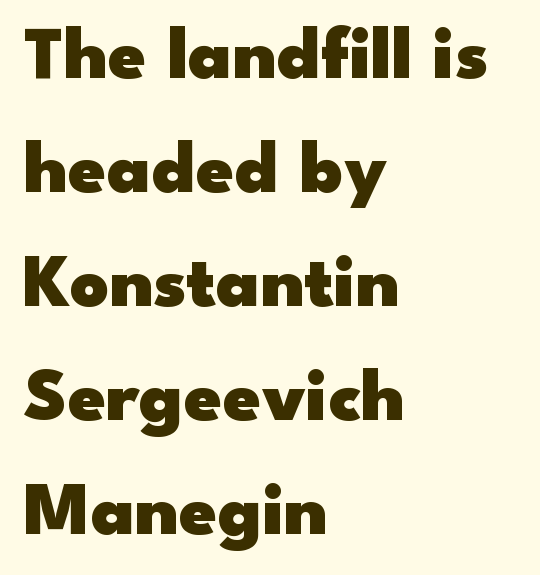
Q: Is the text bold? A: Yes.
Q: Is the text italic (slanted)? A: No, it is upright.
Q: Is the typeface a serif or a sans-serif typeface? A: Sans-serif.
Q: Is the text underlined? A: No.
Q: How is the paragraph aligned? A: Left-aligned.
Q: Is the spacing between letters normal or unusually wide? A: Normal.
Q: Is the spacing between lines tight, normal or loose? A: Normal.
Q: Width (condensed, normal, or wide)? A: Wide.
Q: Stroke contrast? A: Low.
Q: x-height? A: Small.
Q: Monospaced? A: No.
